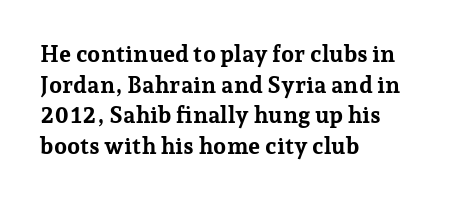
Nobody touched the tracking dial on this one. Heft: maximum for text — a bold. The rendering anchors every line to the left-hand side. The line-height multiplier appears to be the usual default.
